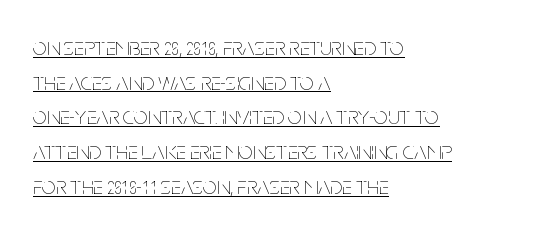
Regular leading. The strokes are not fattened; the text isn't bold. Emphasis is given by a line drawn under the lettering. Tracking here is standard; glyphs follow each other at the usual distance. Characters remain perfectly vertical along every line.
